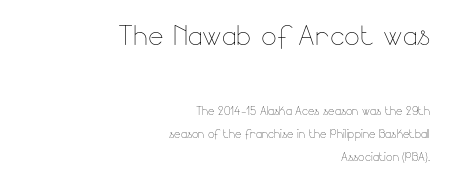
Note the varied advance widths — an 'i' is clearly narrower than an 'm'. The line texture is even and compact thanks to regular tracking. The strokes are not fattened; the text isn't bold. The axis of the letterforms is exactly vertical. The text block is weighted toward the right margin, trailing off unevenly leftward. Lines of text with bare space underneath.
